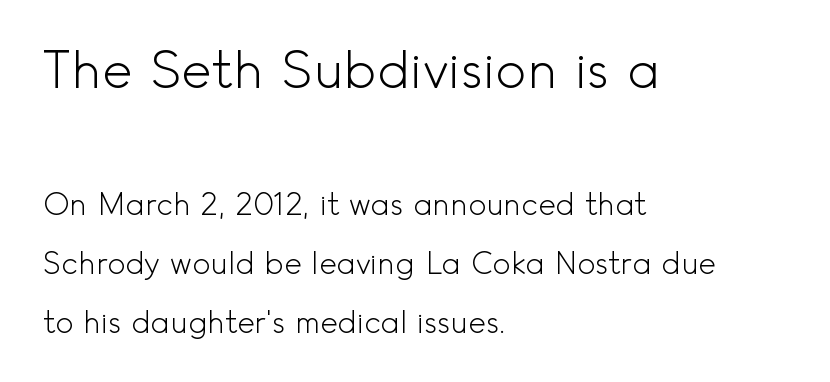
The compositor pushed each line to the left boundary. Glance below the letters and you will spot only blank space. A great deal of white space separates one row of letters from the next. Ascenders rise straight up at ninety degrees.
